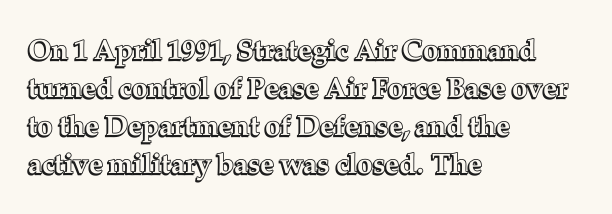
The image shows 28 px text type, upright; set left-aligned, normal line spacing (1.36x), normal letter spacing, not underlined; a medium x-height.
